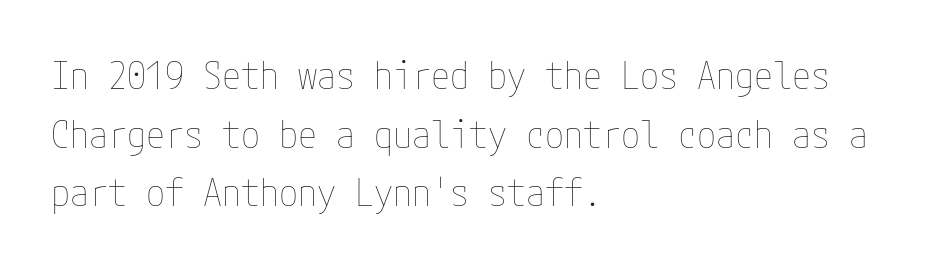
{"italic": "no", "bold": "no", "weight": "thin", "width": "condensed", "stroke_contrast": "low", "x_height": "medium", "underline": "no", "align": "left", "line_spacing": "normal", "line_spacing_ratio": 1.54, "letter_spacing": "normal", "letter_spacing_em": 0.0, "glyph_px": 38}
